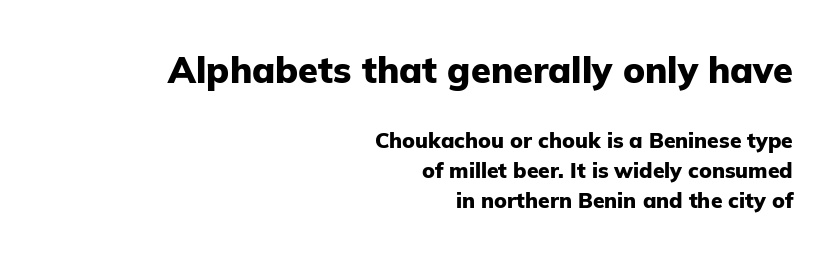
Q: Is the text bold? A: Yes.
Q: Is the text italic (slanted)? A: No, it is upright.
Q: Is the typeface a serif or a sans-serif typeface? A: Sans-serif.
Q: Is the text underlined? A: No.
Q: How is the paragraph aligned? A: Right-aligned.
Q: Is the spacing between letters normal or unusually wide? A: Normal.
Q: Is the spacing between lines tight, normal or loose? A: Normal.
Q: Which block of text is set in a larger size, the first (top) or the second (bottom)? A: The first (top) one.
Q: Width (condensed, normal, or wide)? A: Normal.
Q: Stroke contrast? A: Low.
Q: x-height? A: Medium.
Q: Monospaced? A: No.
